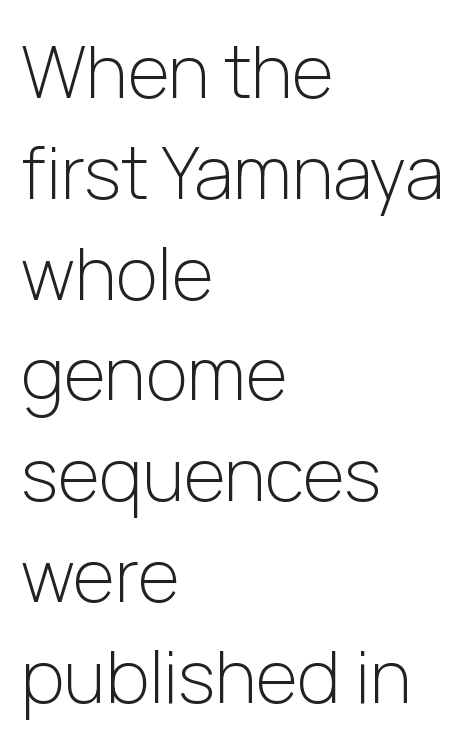
The image shows 72 px light sans-serif type, upright; set left-aligned, normal line spacing (1.4x), normal letter spacing, not underlined; low stroke contrast and a medium x-height.
